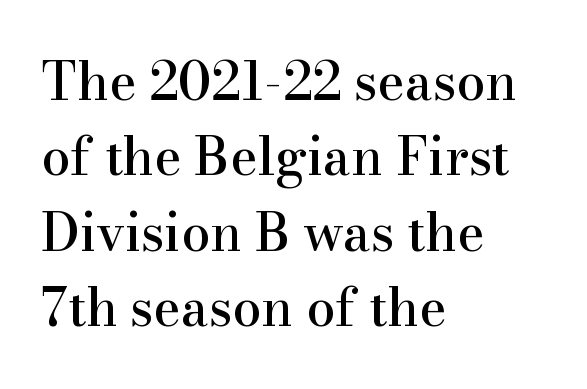
The image shows 52 px serif type, upright; set left-aligned, normal line spacing (1.45x), normal letter spacing, not underlined; high stroke contrast and a small x-height.
